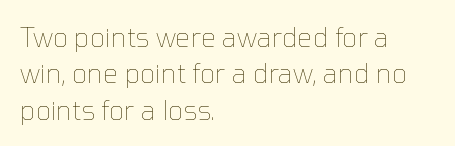
{"italic": "no", "bold": "no", "underline": "no", "align": "left", "line_spacing": "normal", "line_spacing_ratio": 1.35, "letter_spacing": "normal", "letter_spacing_em": 0.0, "glyph_px": 27}
